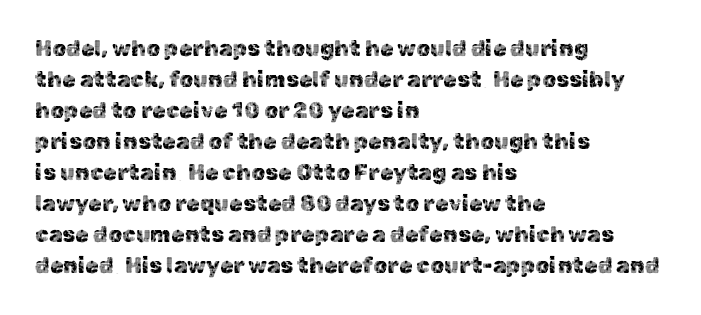
{"italic": "no", "underline": "no", "align": "left", "line_spacing": "normal", "line_spacing_ratio": 1.41, "letter_spacing": "normal", "letter_spacing_em": 0.0, "glyph_px": 22}
